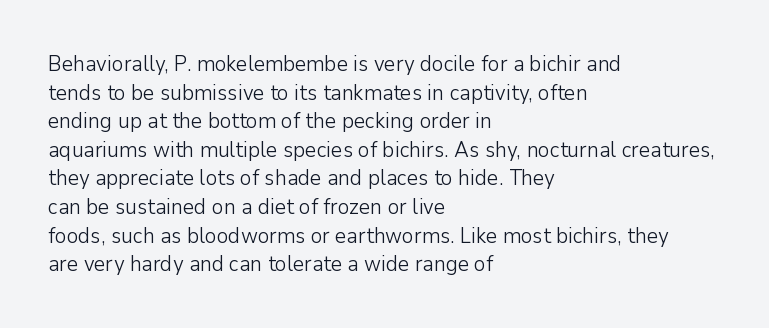
Check the space under the baseline: it is left empty. Characters follow at the spacing the type designer built in. These glyphs show unthickened strokes, regular width or finer. This is the regular roman posture of the typeface. A typesetter would call this leading conventional body-copy spacing. The compositor pushed each line to the left boundary.
